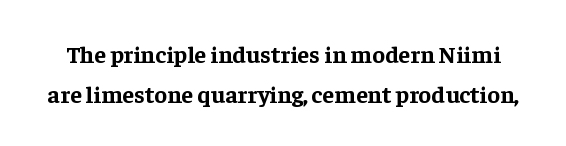
The letters stand upright; this is a roman face. Plain, unruled lines of type. The block of text has a typical density, with ordinary space between rows. What stands out about the letter spacing? Nothing — it is the standard amount.
